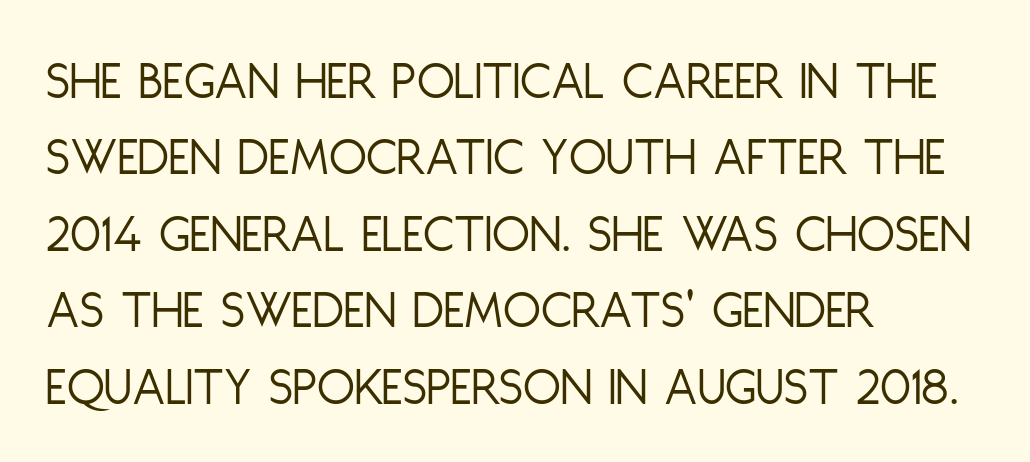
{"serif": "no", "italic": "no", "bold": "no", "weight": "light", "width": "condensed", "stroke_contrast": "low", "x_height": "large", "monospaced": "no", "underline": "no", "align": "left", "line_spacing": "normal", "line_spacing_ratio": 1.39, "letter_spacing": "normal", "letter_spacing_em": 0.0, "glyph_px": 55}
